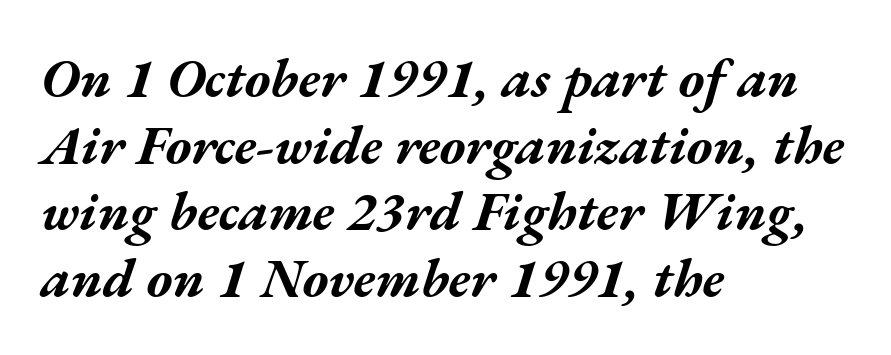
Q: Is the text bold? A: Yes.
Q: Is the text italic (slanted)? A: Yes, it leans right by about 17 degrees.
Q: Is the text underlined? A: No.
Q: How is the paragraph aligned? A: Left-aligned.
Q: Is the spacing between letters normal or unusually wide? A: Normal.
Q: Width (condensed, normal, or wide)? A: Wide.
Q: Stroke contrast? A: Medium.
Q: x-height? A: Medium.
Q: Monospaced? A: No.
